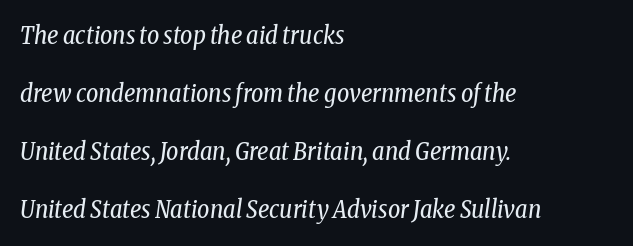
The image shows 24 px text type, italic (leaning right); set left-aligned, loose line spacing (2.42x), normal letter spacing, not underlined.
